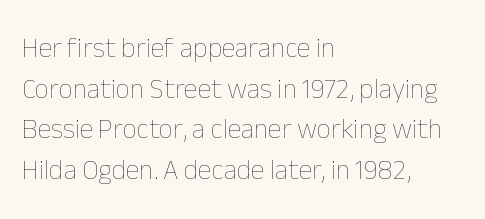
The image shows 28 px thin type, upright; set left-aligned, normal line spacing (1.45x), normal letter spacing, not underlined; low stroke contrast and a medium x-height.
